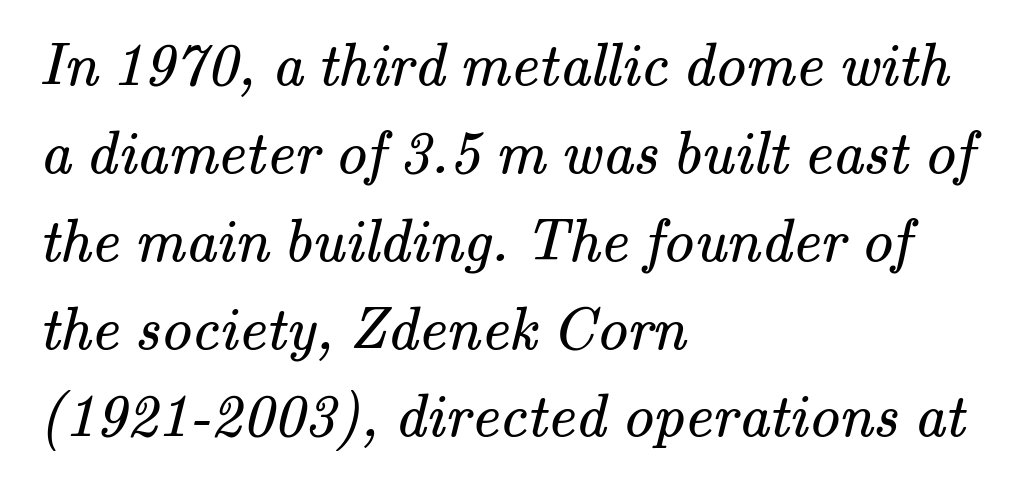
Q: Is the text bold? A: No.
Q: Is the typeface a serif or a sans-serif typeface? A: Serif.
Q: Is the text underlined? A: No.
Q: How is the paragraph aligned? A: Left-aligned.
Q: Is the spacing between letters normal or unusually wide? A: Normal.
Q: Is the spacing between lines tight, normal or loose? A: Normal.
Q: Width (condensed, normal, or wide)? A: Normal.
Q: Stroke contrast? A: Medium.
Q: x-height? A: Small.
Q: Monospaced? A: No.
